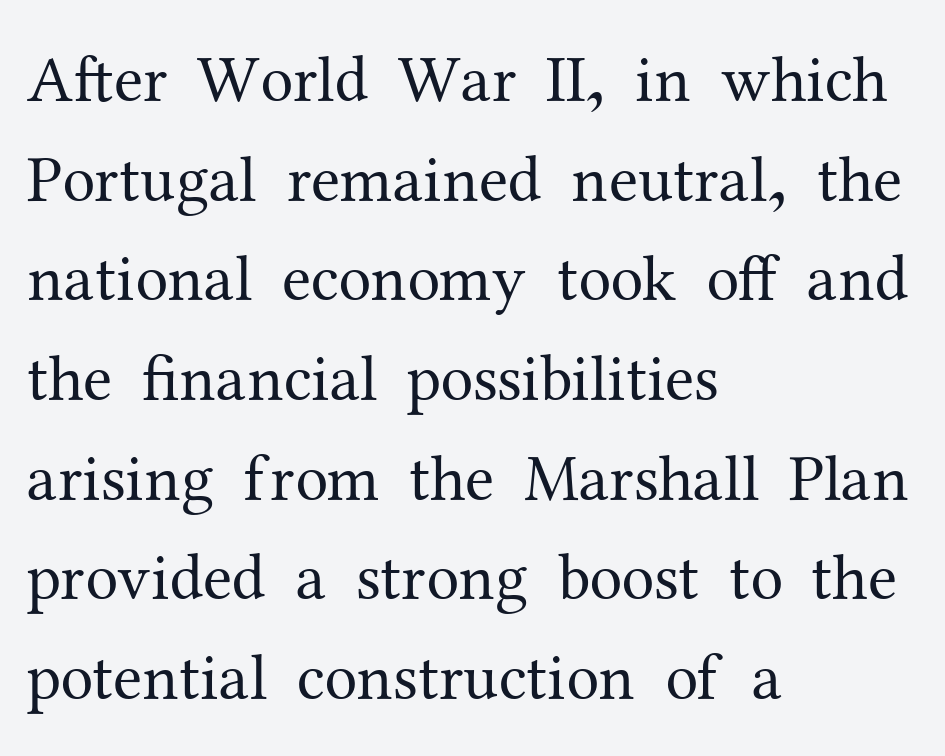
The image shows 66 px regular-weight serif type, upright; set left-aligned, normal line spacing (1.51x), normal letter spacing, not underlined; medium stroke contrast and a medium x-height.
